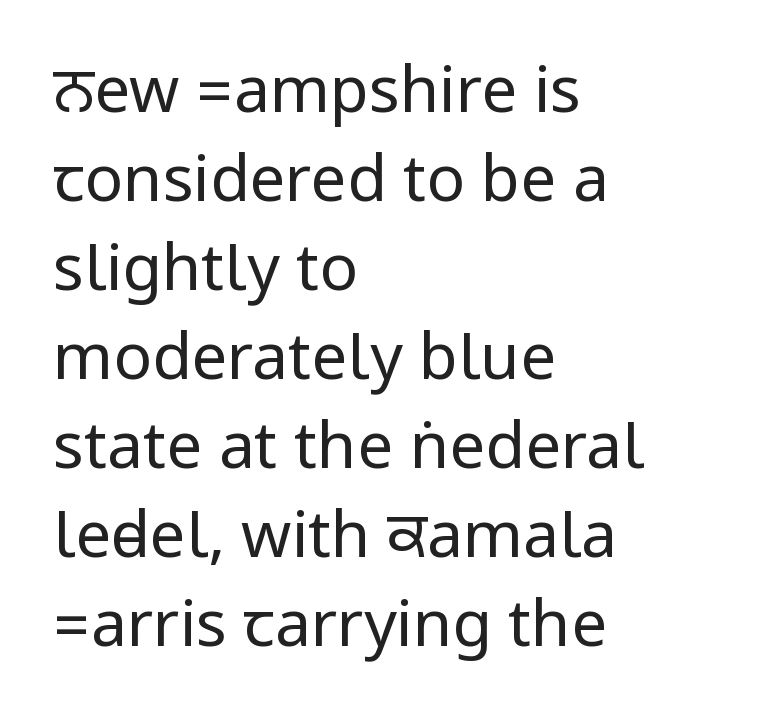
Q: Is the text bold? A: No.
Q: Is the text italic (slanted)? A: No, it is upright.
Q: Is the typeface a serif or a sans-serif typeface? A: Sans-serif.
Q: Is the text underlined? A: No.
Q: How is the paragraph aligned? A: Left-aligned.
Q: Is the spacing between letters normal or unusually wide? A: Normal.
Q: Is the spacing between lines tight, normal or loose? A: Normal.
Q: Width (condensed, normal, or wide)? A: Condensed.
Q: Stroke contrast? A: Low.
